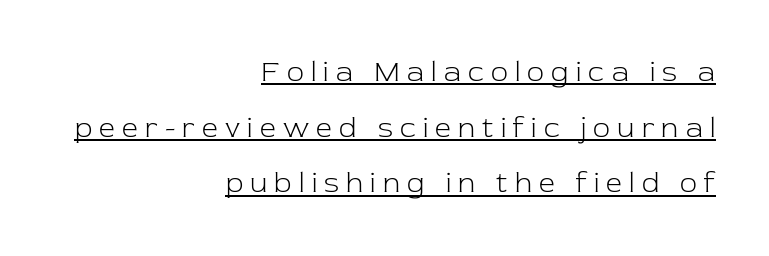
Somebody hit Ctrl+U on this one — the words are underlined. Is this a sans? No — the strokes have serifs. The tracking jumps out immediately: characters are airy and widely separated. When letters stand straight like this, we call the style roman or upright.
